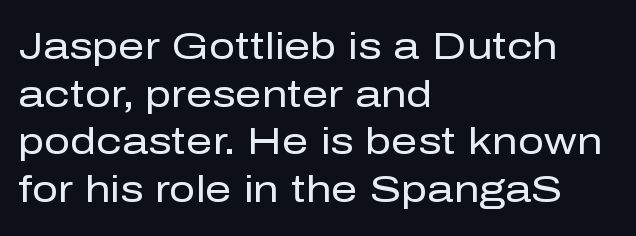
{"serif": "no", "italic": "no", "bold": "no", "weight": "regular", "width": "normal", "stroke_contrast": "low", "x_height": "medium", "monospaced": "no", "underline": "no", "align": "left", "line_spacing": "normal", "line_spacing_ratio": 1.29, "letter_spacing": "normal", "letter_spacing_em": 0.0, "glyph_px": 37}
